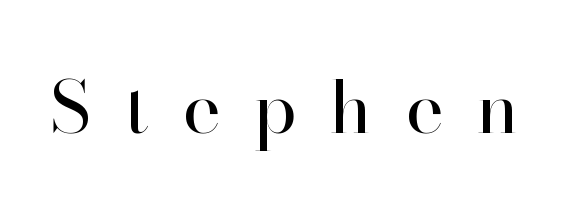
{"serif": "yes", "italic": "no", "bold": "no", "weight": "regular", "width": "normal", "stroke_contrast": "high", "x_height": "small", "monospaced": "no", "underline": "no", "letter_spacing": "wide", "letter_spacing_em": 0.45, "glyph_px": 73}
